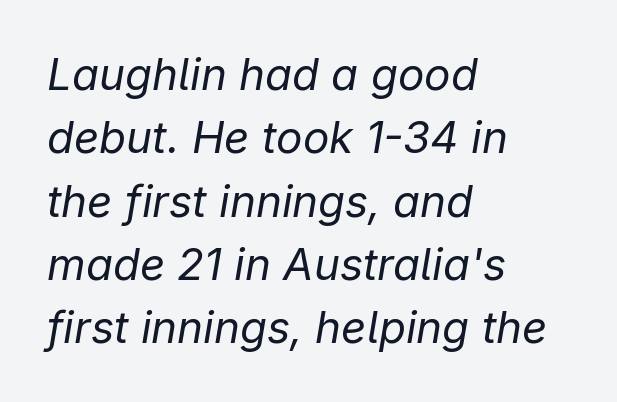
Q: Is the text bold? A: No.
Q: Is the text italic (slanted)? A: Yes, it leans right by about 9 degrees.
Q: Is the text underlined? A: No.
Q: How is the paragraph aligned? A: Left-aligned.
Q: Is the spacing between letters normal or unusually wide? A: Normal.
Q: Is the spacing between lines tight, normal or loose? A: Normal.
Q: Width (condensed, normal, or wide)? A: Normal.
Q: Stroke contrast? A: Low.
Q: x-height? A: Medium.
Q: Monospaced? A: No.
